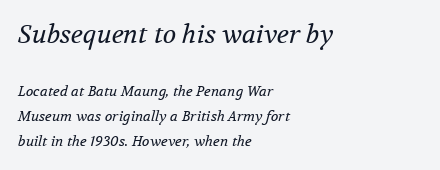
{"italic": "yes", "lean": "right", "slant_degrees": 12, "bold": "no", "underline": "no", "align": "left", "line_spacing_ratio": 1.78, "letter_spacing": "normal", "letter_spacing_em": 0.0, "larger_block": "first", "size_ratio": 1.79, "glyph_px": 25}
